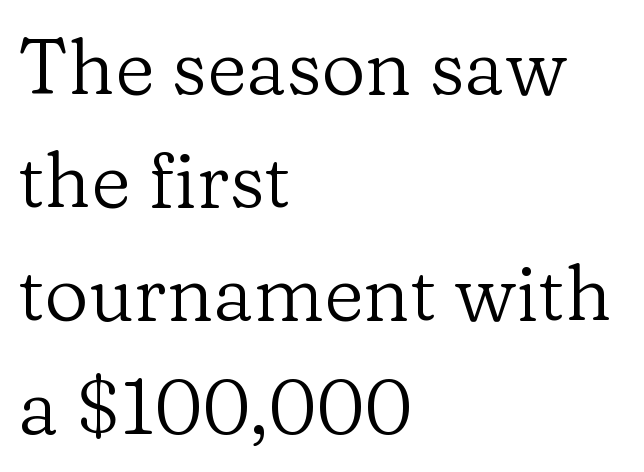
{"serif": "yes", "italic": "no", "bold": "no", "weight": "regular", "width": "normal", "stroke_contrast": "low", "x_height": "medium", "monospaced": "no", "underline": "no", "align": "left", "line_spacing": "normal", "line_spacing_ratio": 1.47, "letter_spacing": "normal", "letter_spacing_em": 0.0, "glyph_px": 77}
